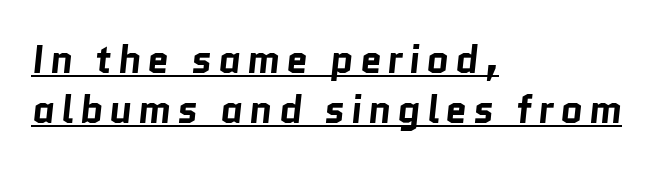
{"serif": "no", "bold": "yes", "weight": "bold", "width": "normal", "stroke_contrast": "low", "x_height": "medium", "monospaced": "no", "underline": "yes", "align": "left", "line_spacing": "normal", "line_spacing_ratio": 1.28, "glyph_px": 39}
